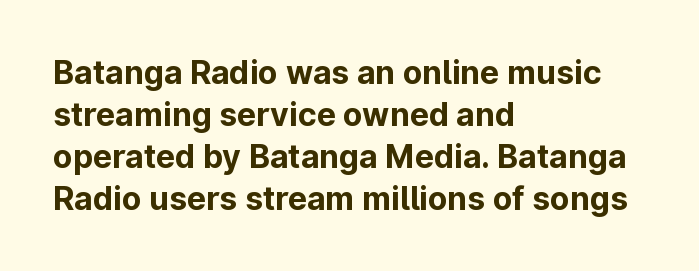
Unlike a traditional serif, this face leaves its strokes unadorned. This is roman type, the default non-slanted kind. How heavy is the stroke? Heavy — this is a bold. Each word holds together tightly as a unit, with standard inter-letter gaps. Do the characters align in a grid? No, the font is proportional. Alignment: flush left.
